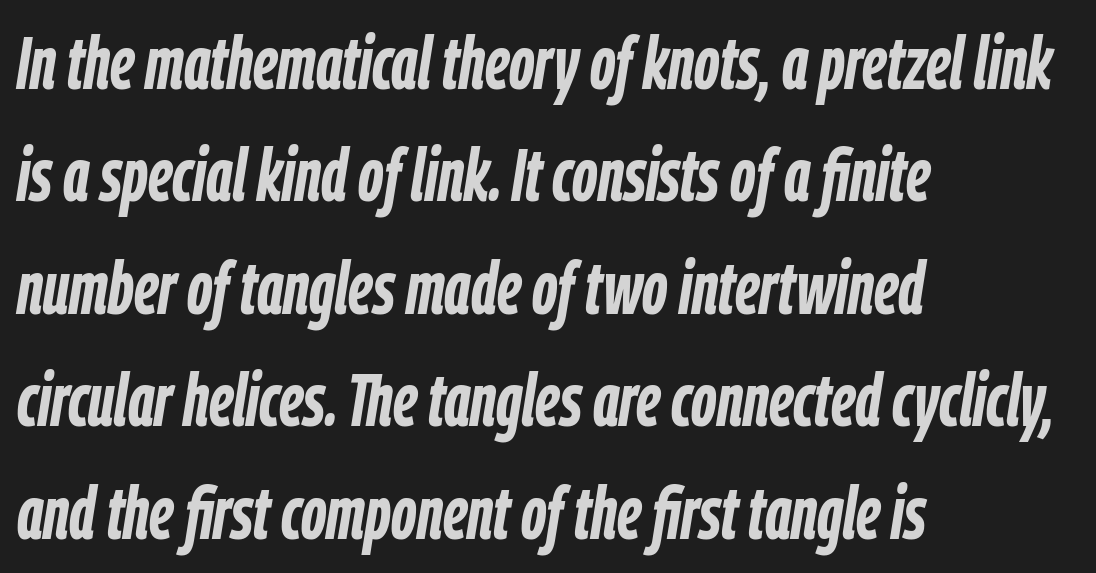
Q: Is the text bold? A: Yes.
Q: Is the text italic (slanted)? A: Yes, it leans right by about 9 degrees.
Q: Is the text underlined? A: No.
Q: How is the paragraph aligned? A: Left-aligned.
Q: Is the spacing between letters normal or unusually wide? A: Normal.
Q: Is the spacing between lines tight, normal or loose? A: Normal.
Q: Width (condensed, normal, or wide)? A: Condensed.
Q: Stroke contrast? A: Low.
Q: x-height? A: Medium.
Q: Monospaced? A: No.
